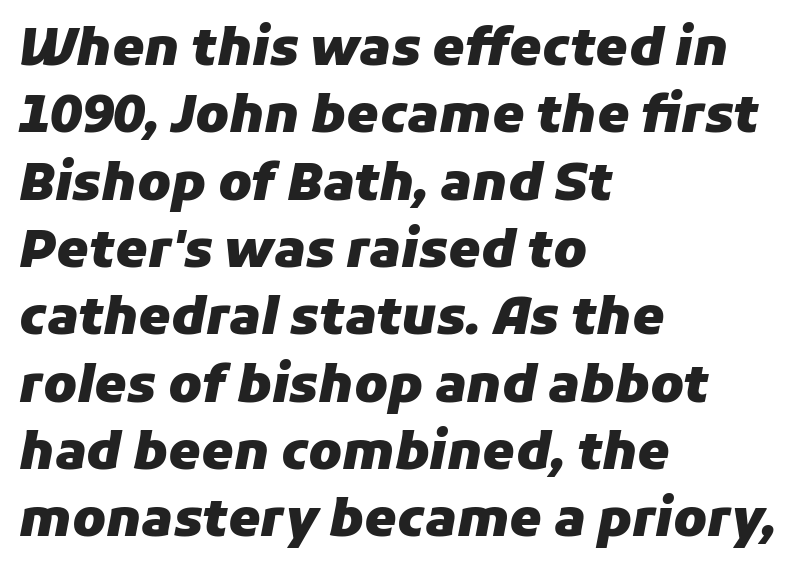
The letters sit at their default tracking, neither squeezed nor spread. This rendering uses left alignment, leaving the right contour irregular. The characters look thick and weighty, a clear bold. Proportional: the letters do not fall into vertical columns. What's the leading like? Ordinary, nothing unusual. Nobody drew a line under any word here.
